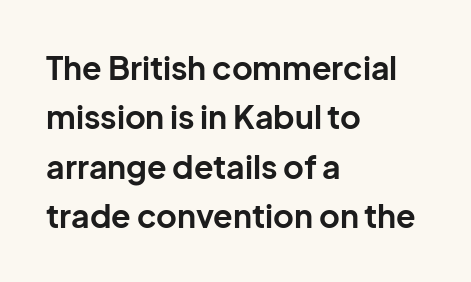
The baseline area is clear. The passage shown is typed in a proportional face where columns would drift. Italic: no, the glyphs are upright roman. These words are printed bold, with thick strokes throughout. This sample keeps an unexceptional amount of space between lines.
